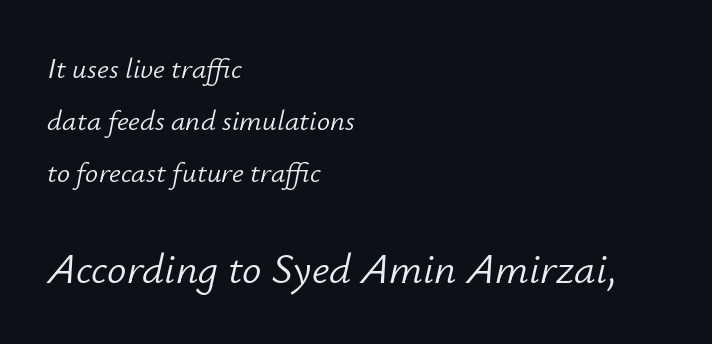
The image shows 43 px light type, italic (leaning right); set left-aligned, line spacing 1.79x, normal letter spacing, not underlined; the second (bottom) block is 1.48x larger; low stroke contrast and a small x-height.
